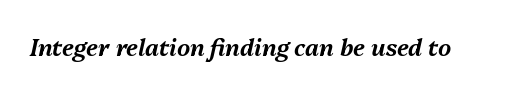
Q: Is the text italic (slanted)? A: Yes, it leans right by about 13 degrees.
Q: Is the text underlined? A: No.
Q: Is the spacing between letters normal or unusually wide? A: Normal.
